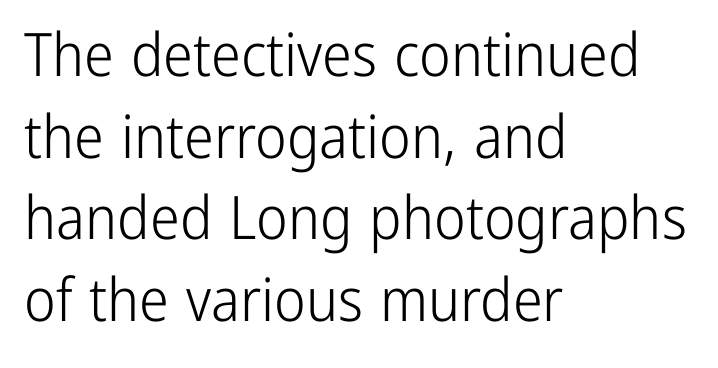
Rendered with straight, roman letterforms. Rows of type keep a routine distance in the vertical direction. Caption: standard tracking, unaltered. No extra ink here — the face is not bold. Serifs: no, the terminals of the letterforms are clean. The rag falls on the right side of this text block.
